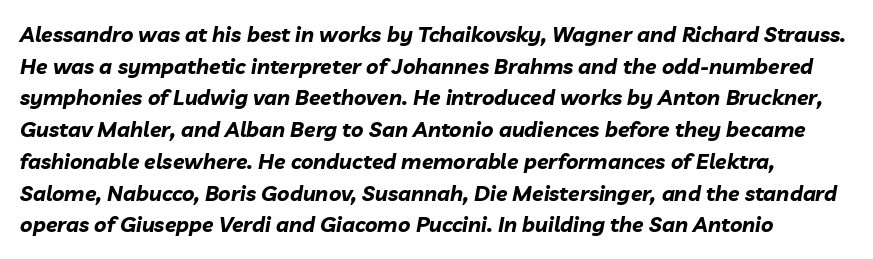
{"italic": "yes", "lean": "right", "slant_degrees": 10, "bold": "yes", "underline": "no", "line_spacing": "normal", "line_spacing_ratio": 1.51, "letter_spacing": "normal", "letter_spacing_em": 0.0, "glyph_px": 21}
